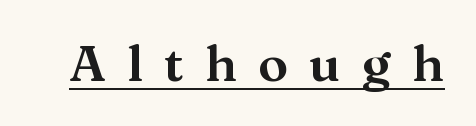
The image shows 50 px wide serif type, upright; set unusually wide letter spacing (+0.42 em), underlined; medium stroke contrast and a medium x-height.
